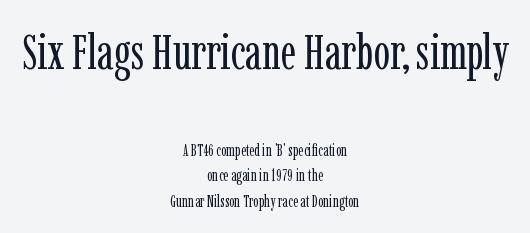
The image shows 49 px regular-weight, condensed serif type, upright; set centered, normal line spacing (1.6x), normal letter spacing, not underlined; the first (top) block is 3.06x larger; low stroke contrast and a medium x-height.
